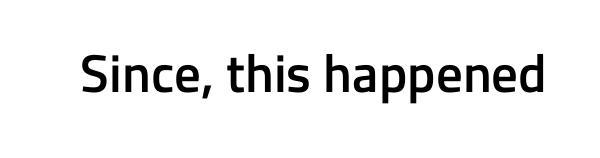
The image shows 53 px semibold sans-serif type, upright; set normal letter spacing, not underlined; low stroke contrast and a medium x-height.
